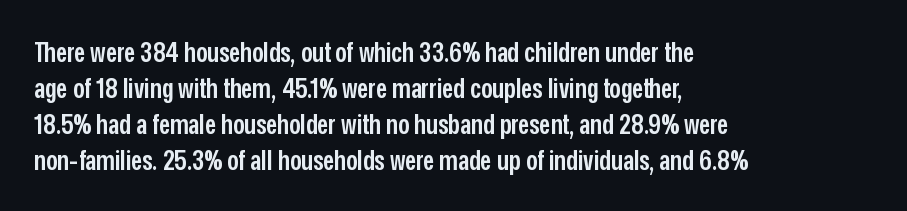
Q: Is the text bold? A: Semi-bold.
Q: Is the text italic (slanted)? A: No, it is upright.
Q: Is the typeface a serif or a sans-serif typeface? A: Sans-serif.
Q: Is the text underlined? A: No.
Q: How is the paragraph aligned? A: Left-aligned.
Q: Is the spacing between letters normal or unusually wide? A: Normal.
Q: Is the spacing between lines tight, normal or loose? A: Normal.
Q: Width (condensed, normal, or wide)? A: Condensed.
Q: Stroke contrast? A: Low.
Q: x-height? A: Medium.
Q: Monospaced? A: No.
